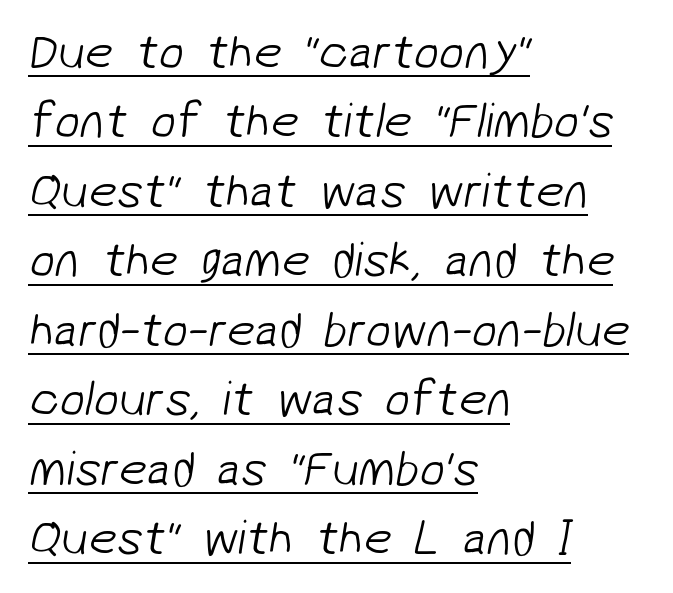
The image shows 50 px light sans-serif type; set left-aligned, normal line spacing (1.39x), normal letter spacing, underlined; low stroke contrast and a medium x-height.
